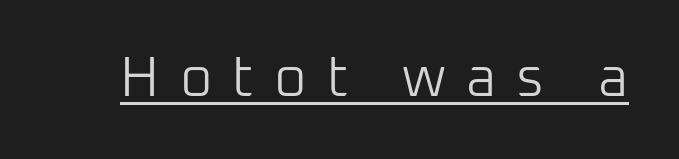
Q: Is the text bold? A: No.
Q: Is the text italic (slanted)? A: No, it is upright.
Q: Is the typeface a serif or a sans-serif typeface? A: Sans-serif.
Q: Is the text underlined? A: Yes.
Q: Is the spacing between letters normal or unusually wide? A: Unusually wide.
Q: Width (condensed, normal, or wide)? A: Normal.
Q: Stroke contrast? A: Low.
Q: x-height? A: Medium.
Q: Monospaced? A: No.
